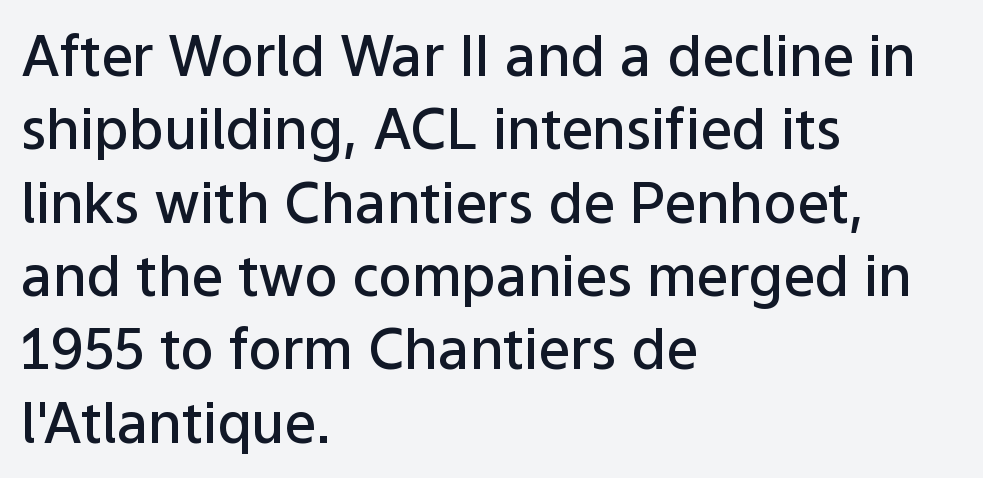
Q: Is the text bold? A: Semi-bold.
Q: Is the text italic (slanted)? A: No, it is upright.
Q: Is the typeface a serif or a sans-serif typeface? A: Sans-serif.
Q: Is the text underlined? A: No.
Q: How is the paragraph aligned? A: Left-aligned.
Q: Is the spacing between letters normal or unusually wide? A: Normal.
Q: Is the spacing between lines tight, normal or loose? A: Normal.
Q: Width (condensed, normal, or wide)? A: Normal.
Q: Stroke contrast? A: Low.
Q: x-height? A: Medium.
Q: Monospaced? A: No.
